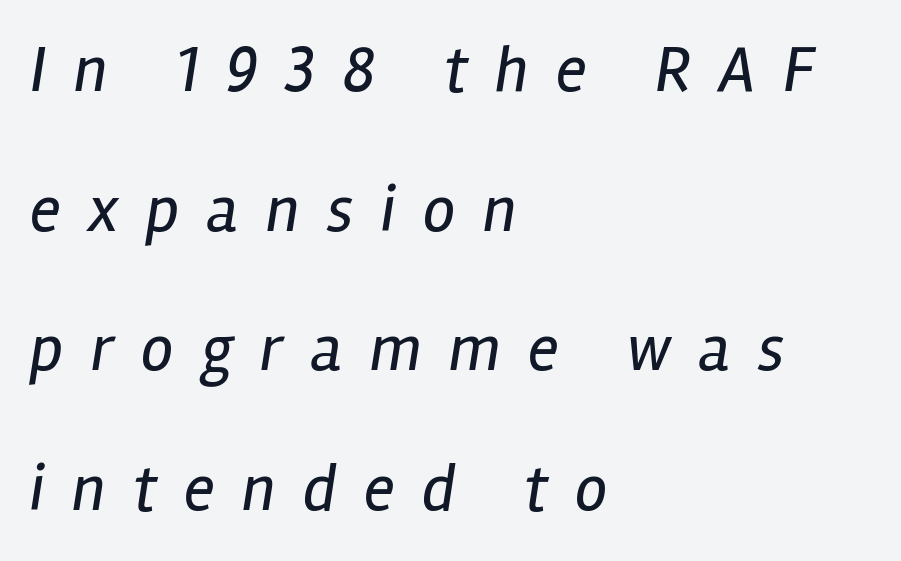
{"italic": "yes", "lean": "right", "slant_degrees": 12, "bold": "no", "weight": "regular", "width": "condensed", "stroke_contrast": "low", "x_height": "medium", "monospaced": "no", "underline": "no", "align": "left", "line_spacing": "loose", "line_spacing_ratio": 2.15, "letter_spacing": "wide", "letter_spacing_em": 0.42, "glyph_px": 65}
